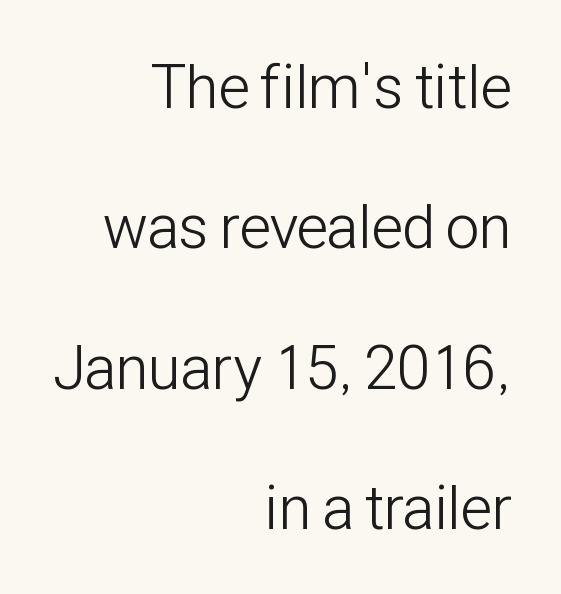
Examine the stroke ends and you'll find no serifs. The lettering holds an erect, upright posture throughout. Think of a printed novel: that variable character pitch is what you see here. The space beneath each line is pristine and unruled.
